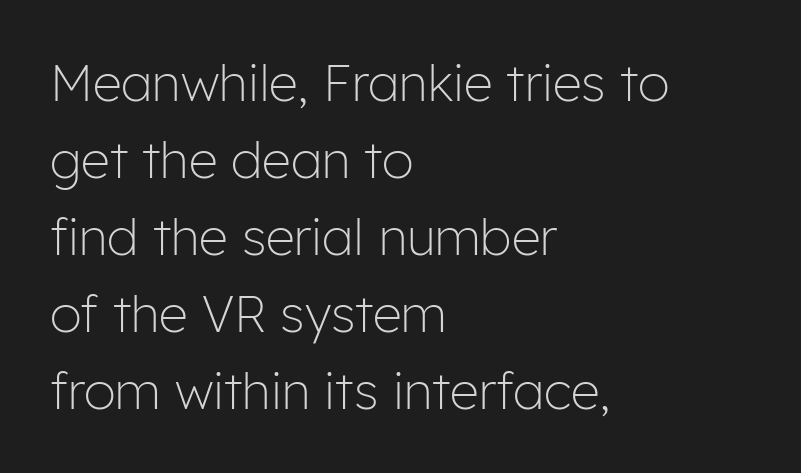
The image shows 51 px light sans-serif type, upright; set left-aligned, normal line spacing (1.51x), normal letter spacing, not underlined; low stroke contrast and a medium x-height.
